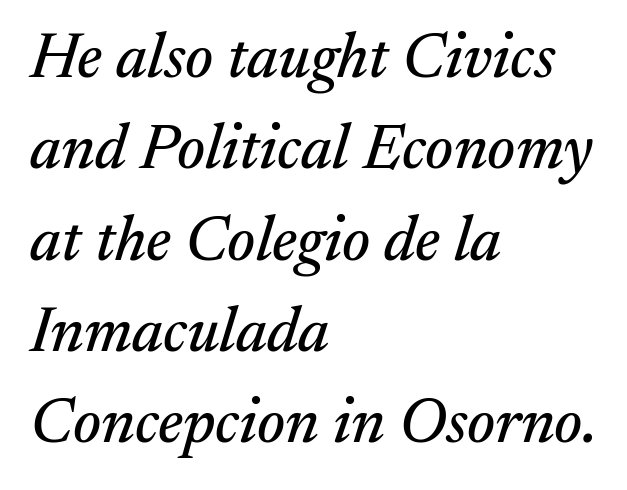
{"serif": "yes", "italic": "yes", "lean": "right", "slant_degrees": 17, "width": "normal", "stroke_contrast": "medium", "x_height": "medium", "monospaced": "no", "underline": "no", "align": "left", "line_spacing": "normal", "line_spacing_ratio": 1.45, "letter_spacing": "normal", "letter_spacing_em": 0.0, "glyph_px": 63}
